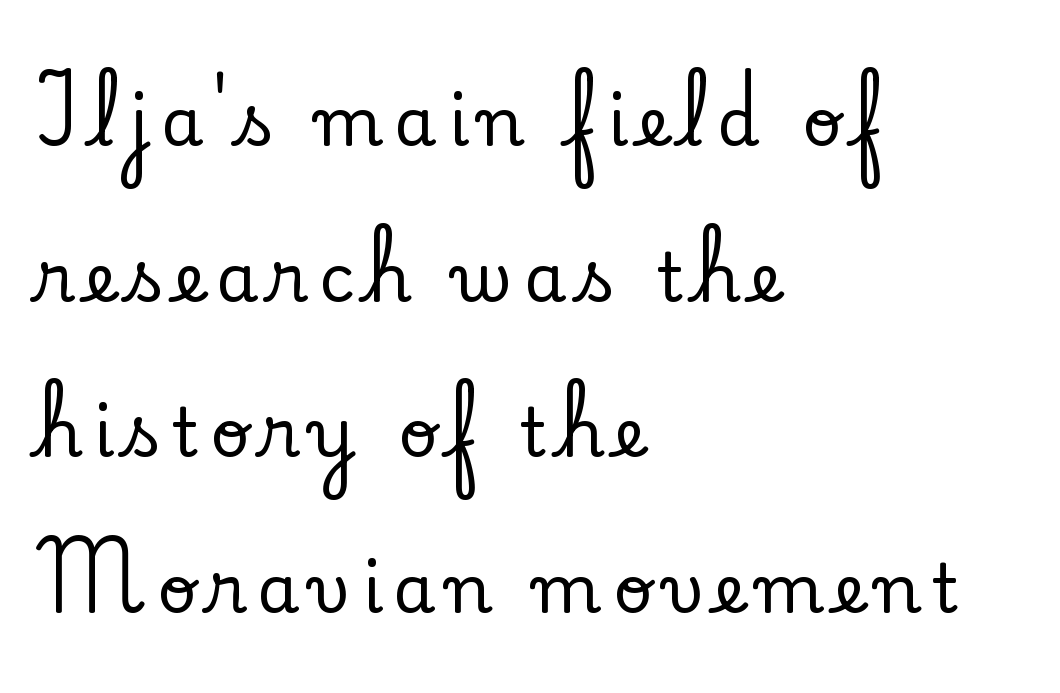
Reading down the block, your eye returns to a fixed left position each line. Plain, unruled lines of type. Vertically, the passage feels expansive, rows floating well apart. Check where the strokes stop: tiny serifs finish them off. Note the varied advance widths — an 'i' is clearly narrower than an 'm'.
